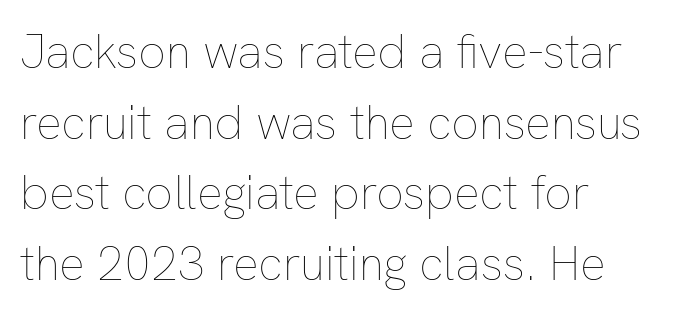
It's the straight-up-and-down kind of type. The face used here is proportionally spaced, like ordinary book or web type. The space between consecutive lines is moderate. Ink coverage per letter is moderate at most. The typesetter chose a ragged-right arrangement here. Spacing between characters is what you'd get straight out of the box.
